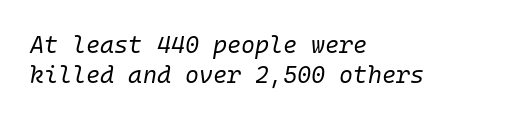
The image shows 24 px text type, italic (leaning right); set left-aligned, line spacing 1.23x, normal letter spacing, not underlined.
